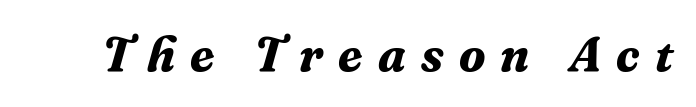
The image shows 49 px bold serif type, italic (leaning right); set unusually wide letter spacing (+0.31 em), not underlined; medium stroke contrast and a medium x-height.
